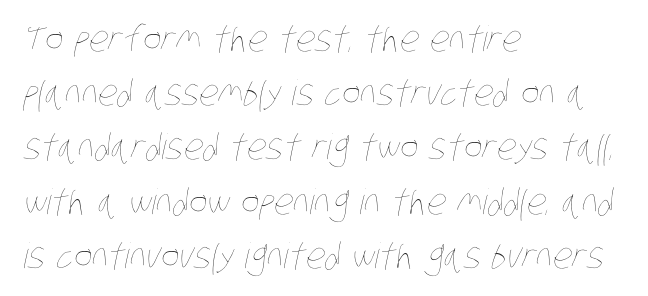
The image shows 35 px thin, condensed type; set left-aligned, normal line spacing (1.55x), normal letter spacing, not underlined; low stroke contrast and a large x-height.
